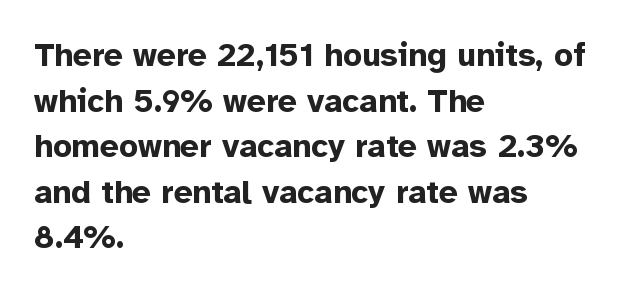
{"serif": "no", "italic": "no", "bold": "yes", "weight": "bold", "width": "normal", "stroke_contrast": "low", "x_height": "medium", "monospaced": "no", "underline": "no", "align": "left", "line_spacing": "normal", "line_spacing_ratio": 1.38, "letter_spacing": "normal", "letter_spacing_em": 0.0, "glyph_px": 33}
